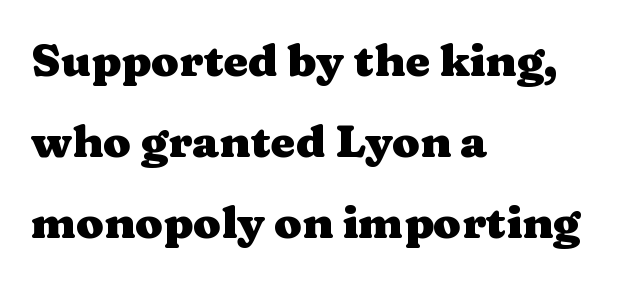
{"serif": "yes", "italic": "no", "bold": "yes", "weight": "heavy", "width": "wide", "stroke_contrast": "medium", "x_height": "medium", "monospaced": "no", "underline": "no", "align": "left", "line_spacing_ratio": 1.8, "letter_spacing": "normal", "letter_spacing_em": 0.0, "glyph_px": 45}
